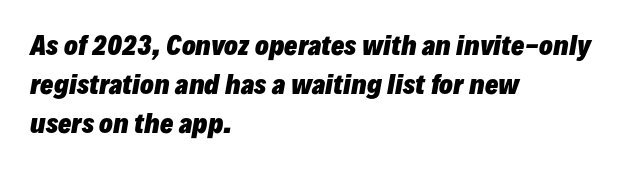
Q: Is the text bold? A: Yes.
Q: Is the text italic (slanted)? A: Yes, it leans right by about 10 degrees.
Q: Is the text underlined? A: No.
Q: How is the paragraph aligned? A: Left-aligned.
Q: Is the spacing between letters normal or unusually wide? A: Normal.
Q: Is the spacing between lines tight, normal or loose? A: Normal.
